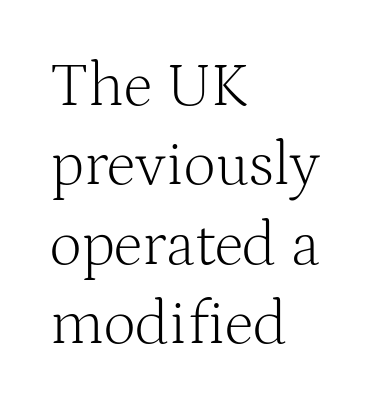
{"serif": "yes", "italic": "no", "bold": "no", "weight": "light", "width": "normal", "stroke_contrast": "medium", "x_height": "medium", "monospaced": "no", "underline": "no", "align": "left", "line_spacing": "normal", "line_spacing_ratio": 1.26, "letter_spacing": "normal", "letter_spacing_em": 0.0, "glyph_px": 63}
